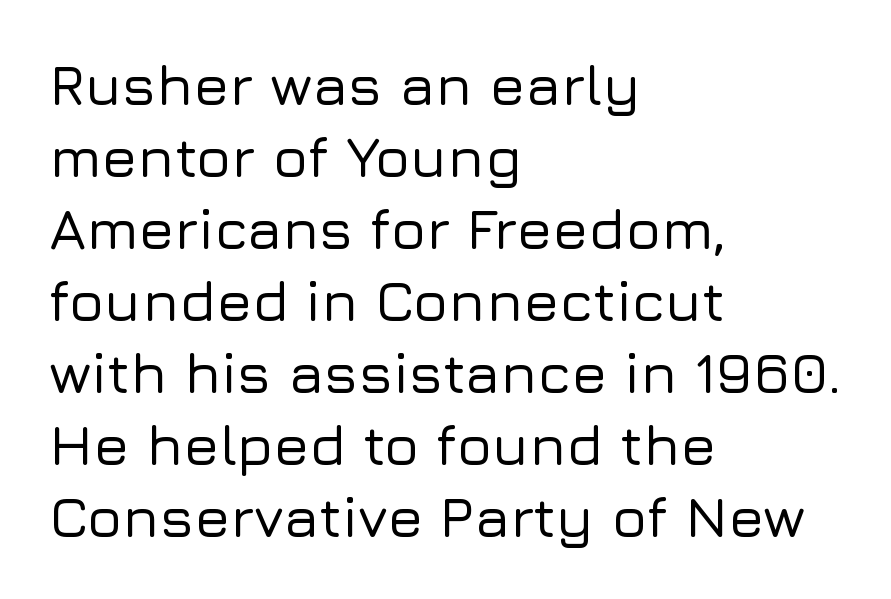
Nope, not italic — everything's standing straight. The typesetter chose a ragged-right arrangement here. A bare baseline throughout the passage. You can tell from the bare stems that sans-serif type was used. Is this a fixed-width face? No — the glyphs have proportional, varying widths.
